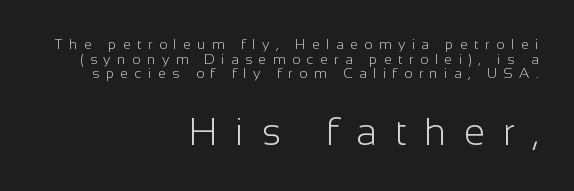
{"serif": "no", "italic": "no", "bold": "no", "weight": "light", "width": "normal", "stroke_contrast": "low", "x_height": "medium", "monospaced": "no", "underline": "no", "align": "right", "line_spacing": "tight", "line_spacing_ratio": 1.05, "letter_spacing": "wide", "letter_spacing_em": 0.47, "larger_block": "second", "size_ratio": 2.71, "glyph_px": 38}
